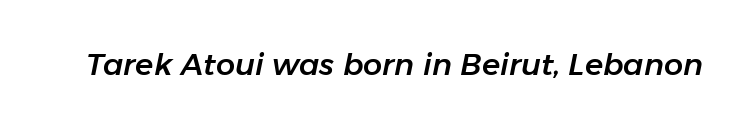
{"italic": "yes", "lean": "right", "slant_degrees": 11, "width": "normal", "stroke_contrast": "low", "x_height": "medium", "monospaced": "no", "underline": "no", "letter_spacing": "normal", "letter_spacing_em": 0.0, "glyph_px": 30}
